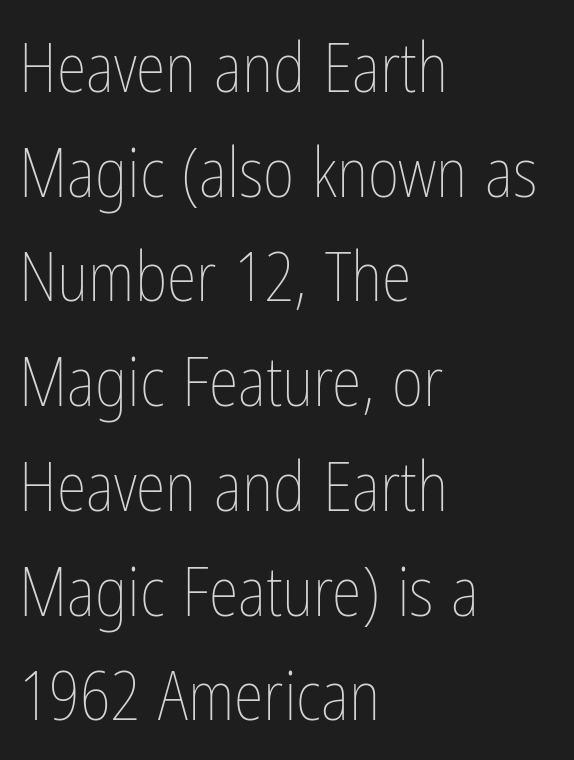
The horizontal fit of the characters is conventional and even. Rule under the text: the space is simply empty. Is this a fixed-width face? No — the glyphs have proportional, varying widths. Stroke mass is kept to a normal reading level or below.
